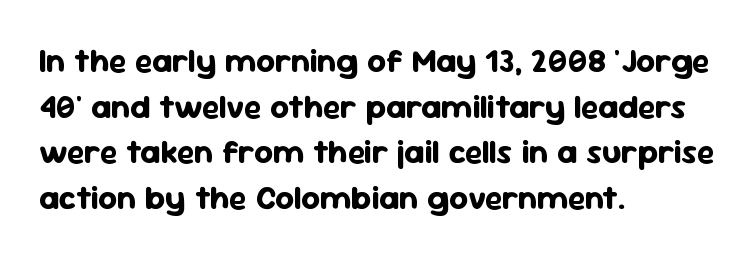
The words here are not underlined. A typesetter would call this leading conventional body-copy spacing. The letters stand straight up with perfectly vertical stems. Grotesque or geometric, the face here clearly has no serifs. Summary of weight: heavy, a full bold. Between one letter and the next there's only the usual sliver of space.
